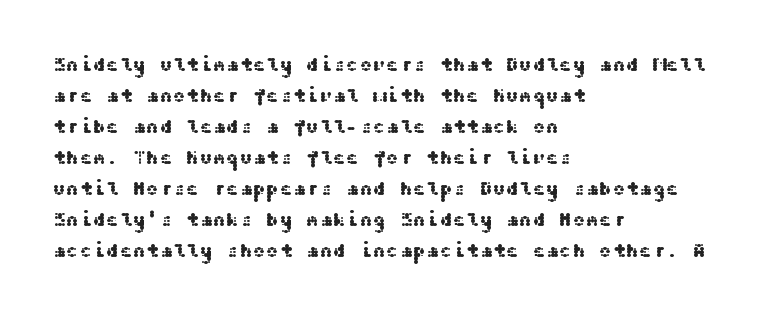
Q: Is the text italic (slanted)? A: No, it is upright.
Q: Is the text underlined? A: No.
Q: How is the paragraph aligned? A: Left-aligned.
Q: Is the spacing between letters normal or unusually wide? A: Normal.
Q: Is the spacing between lines tight, normal or loose? A: Normal.
